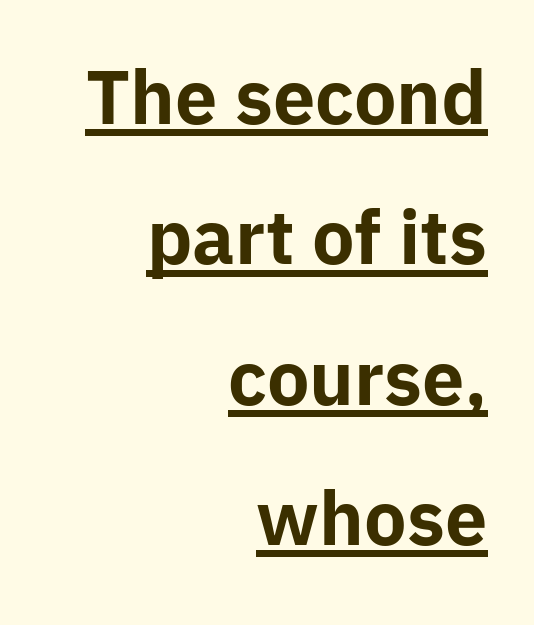
The passage shown is emphatically bold. This sample has the flowing, uneven cadence of proportional lettering. Is this a sans? Yes — the strokes have no serifs. The face used here appears with an underline applied. Students, observe: this is what heavily led, spacious text looks like.
